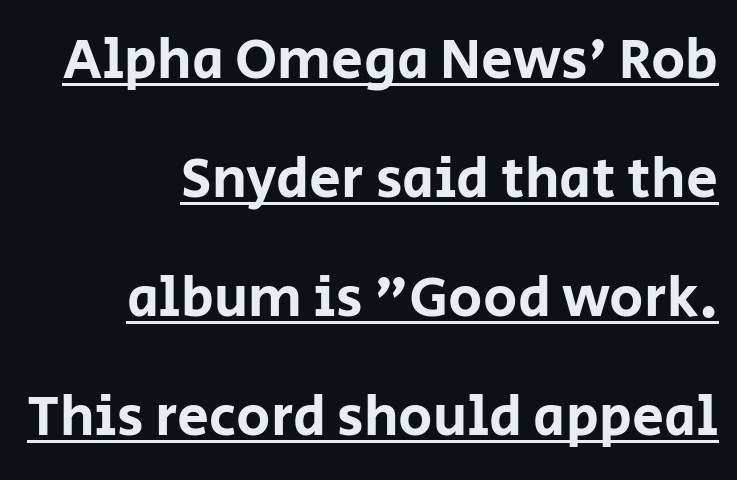
The image shows 57 px sans-serif type, upright; set right-aligned, loose line spacing (2.09x), normal letter spacing, underlined; low stroke contrast and a large x-height.
